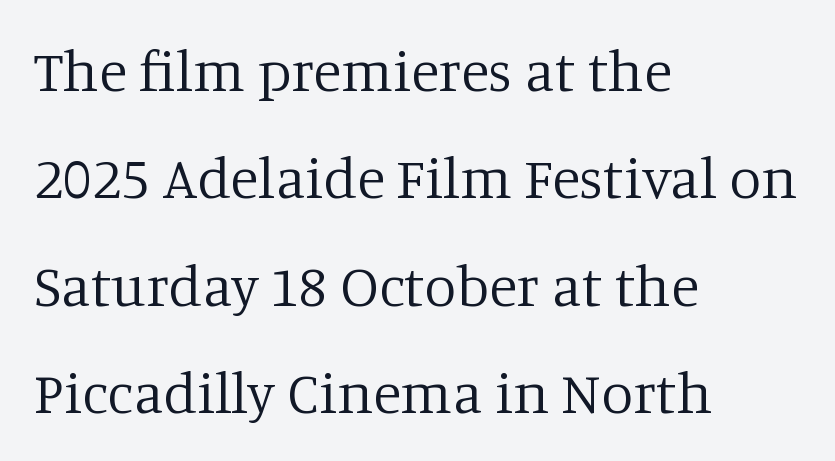
Is the letter spacing exaggerated? No — it looks like the ordinary default. Varying glyph widths throughout — classic text-font behaviour. This sample is left-justified, so line endings fall wherever the words run out. Serif or sans? Serif — the stroke terminals have little feet. The typesetting does not lean heavy: it is not bold. Notice how the stems are strictly vertical — no italics here.
